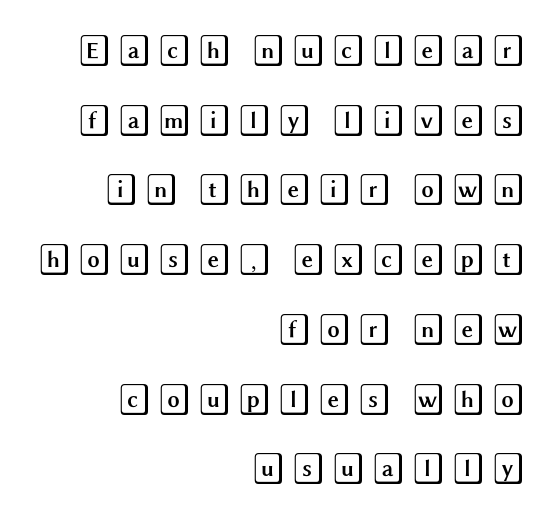
Q: Is the text italic (slanted)? A: No, it is upright.
Q: Is the text underlined? A: No.
Q: How is the paragraph aligned? A: Right-aligned.
Q: Is the spacing between lines tight, normal or loose? A: Loose.
Q: Width (condensed, normal, or wide)? A: Wide.
Q: x-height? A: Large.
